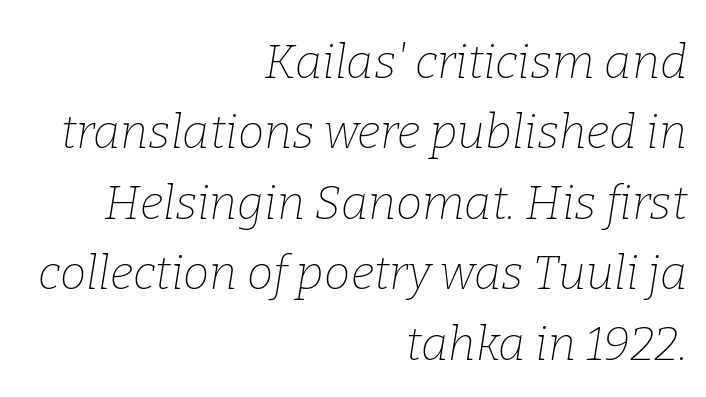
Stems here are at most as thick as an everyday book face. If you measured baseline to baseline, you'd find a middling distance. The paragraph has a hard right edge and a soft left edge. Look at the tracking — it's just the regular setting, nothing added.
